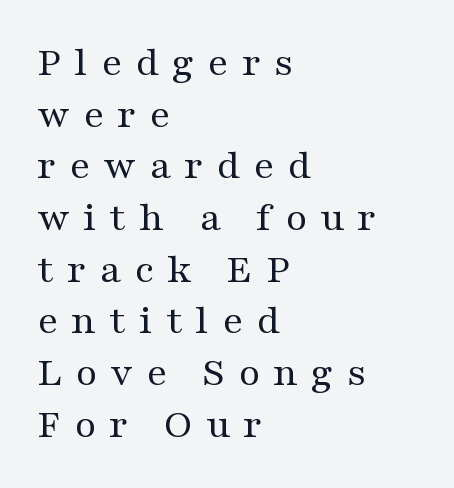
Weight: not bold — regular or lighter. A bare baseline throughout the passage. How are the letters spaced? Widely, with obvious added tracking. Do the characters align in a grid? No, the font is proportional. Notice how the passage keeps a crisp vertical edge on the left only.
